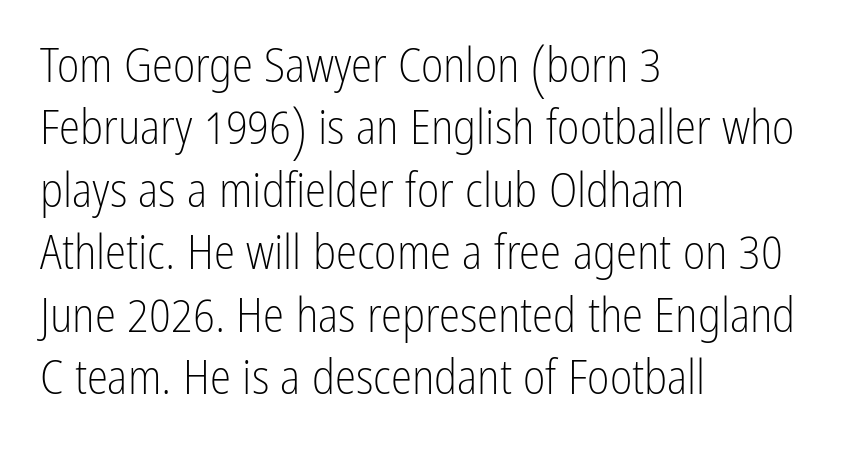
{"serif": "no", "italic": "no", "bold": "no", "weight": "light", "width": "condensed", "stroke_contrast": "low", "x_height": "medium", "monospaced": "no", "underline": "no", "align": "left", "line_spacing": "normal", "line_spacing_ratio": 1.3, "letter_spacing": "normal", "letter_spacing_em": 0.0, "glyph_px": 48}
